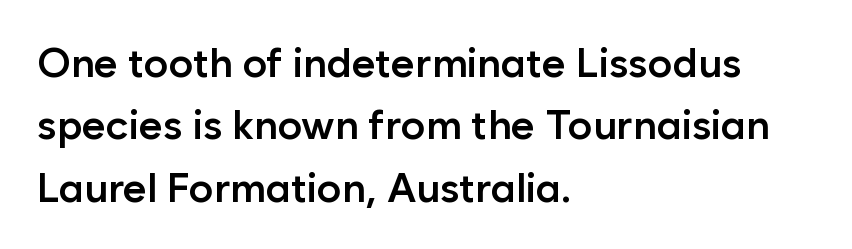
Q: Is the text bold? A: Semi-bold.
Q: Is the text italic (slanted)? A: No, it is upright.
Q: Is the typeface a serif or a sans-serif typeface? A: Sans-serif.
Q: Is the text underlined? A: No.
Q: How is the paragraph aligned? A: Left-aligned.
Q: Is the spacing between letters normal or unusually wide? A: Normal.
Q: Is the spacing between lines tight, normal or loose? A: Normal.
Q: Width (condensed, normal, or wide)? A: Normal.
Q: Stroke contrast? A: Low.
Q: x-height? A: Medium.
Q: Monospaced? A: No.
